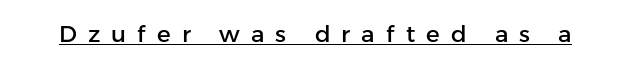
Rendered with straight, roman letterforms. A rule runs beneath these lines of type. The tracking reads as deliberately expanded to a designer's eye.
